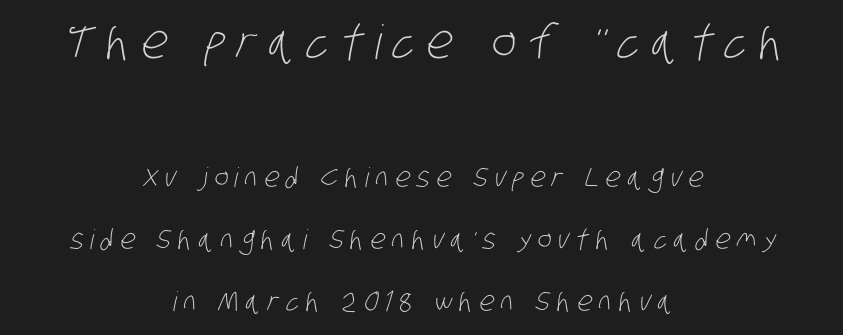
Q: Is the text bold? A: No.
Q: Is the typeface a serif or a sans-serif typeface? A: Sans-serif.
Q: Is the text underlined? A: No.
Q: How is the paragraph aligned? A: Centered.
Q: Is the spacing between letters normal or unusually wide? A: Unusually wide.
Q: Is the spacing between lines tight, normal or loose? A: Loose.
Q: Which block of text is set in a larger size, the first (top) or the second (bottom)? A: The first (top) one.
Q: Width (condensed, normal, or wide)? A: Condensed.
Q: Stroke contrast? A: Low.
Q: x-height? A: Large.
Q: Monospaced? A: No.
